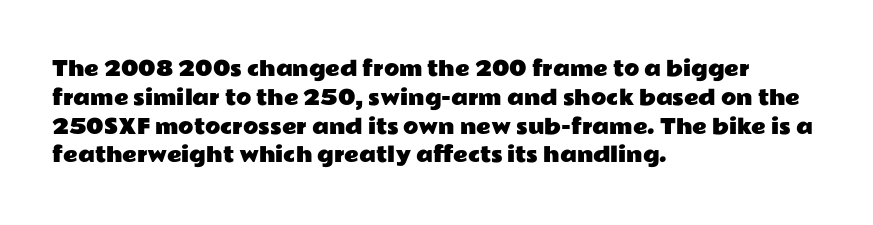
Q: Is the text italic (slanted)? A: No, it is upright.
Q: Is the text underlined? A: No.
Q: How is the paragraph aligned? A: Left-aligned.
Q: Is the spacing between letters normal or unusually wide? A: Normal.
Q: Is the spacing between lines tight, normal or loose? A: Normal.
